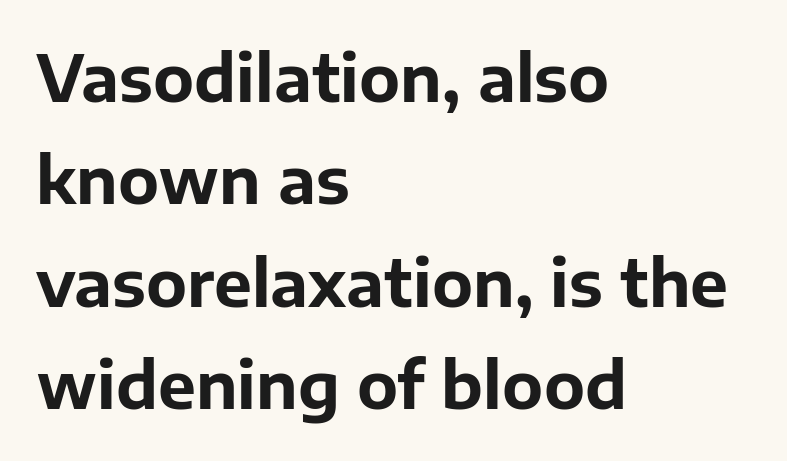
The image shows 64 px bold sans-serif type, upright; set left-aligned, normal line spacing (1.6x), normal letter spacing, not underlined; low stroke contrast and a medium x-height.
